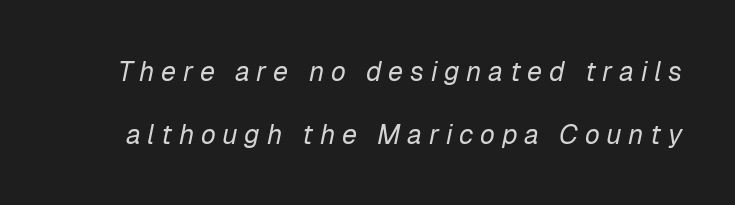
{"italic": "yes", "lean": "right", "slant_degrees": 12, "bold": "no", "underline": "no", "line_spacing": "loose", "line_spacing_ratio": 2.33, "letter_spacing": "wide", "letter_spacing_em": 0.25, "glyph_px": 27}
